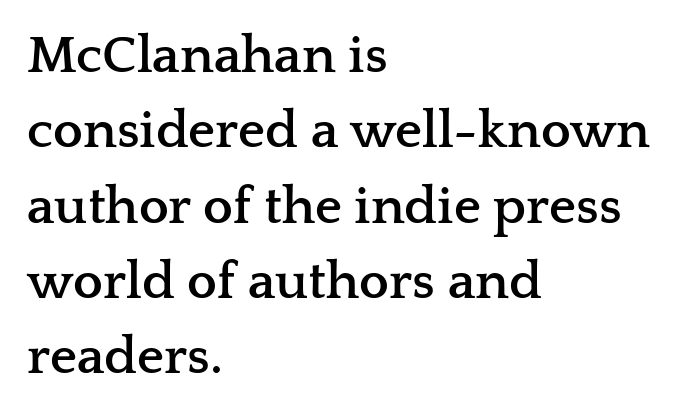
{"serif": "yes", "italic": "no", "bold": "yes", "weight": "semibold", "width": "wide", "stroke_contrast": "low", "x_height": "medium", "monospaced": "no", "underline": "no", "align": "left", "line_spacing": "normal", "line_spacing_ratio": 1.42, "letter_spacing": "normal", "letter_spacing_em": 0.0, "glyph_px": 53}
